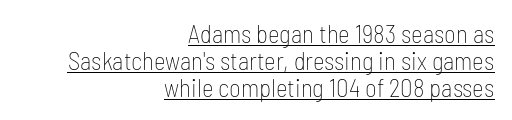
The image shows 25 px text type, upright; set right-aligned, tight line spacing (1.08x), normal letter spacing, underlined.
